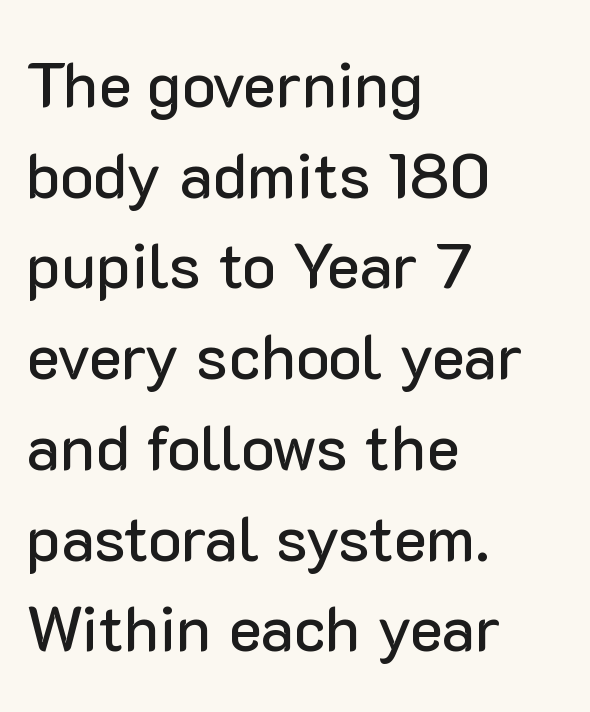
The image shows 63 px sans-serif type, upright; set left-aligned, normal line spacing (1.44x), normal letter spacing, not underlined; low stroke contrast and a medium x-height.
